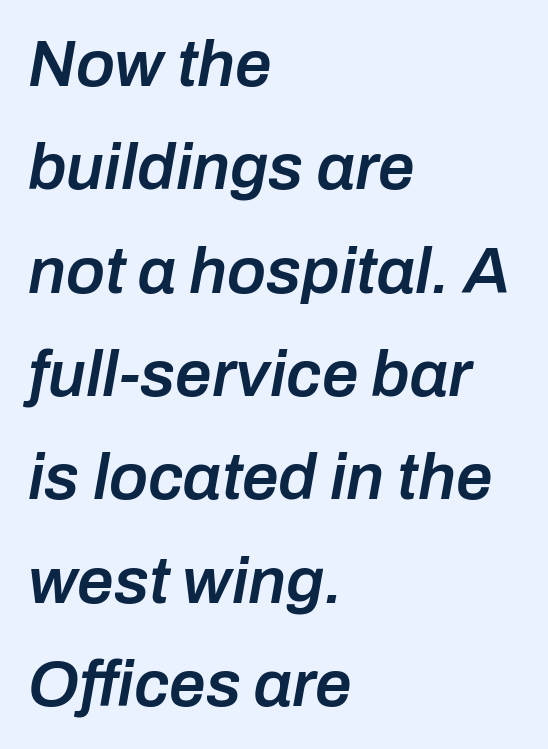
{"italic": "yes", "lean": "right", "slant_degrees": 10, "bold": "semi", "weight": "semibold", "width": "normal", "stroke_contrast": "low", "x_height": "medium", "monospaced": "no", "underline": "no", "align": "left", "line_spacing": "normal", "line_spacing_ratio": 1.59, "letter_spacing": "normal", "letter_spacing_em": 0.0, "glyph_px": 65}
